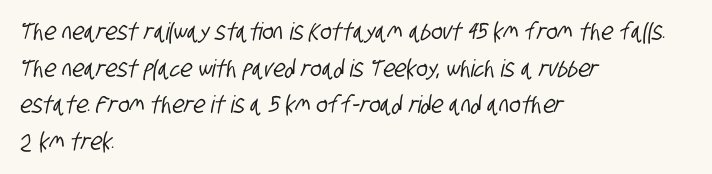
Q: Is the text underlined? A: No.
Q: How is the paragraph aligned? A: Left-aligned.
Q: Is the spacing between letters normal or unusually wide? A: Normal.
Q: Is the spacing between lines tight, normal or loose? A: Normal.
